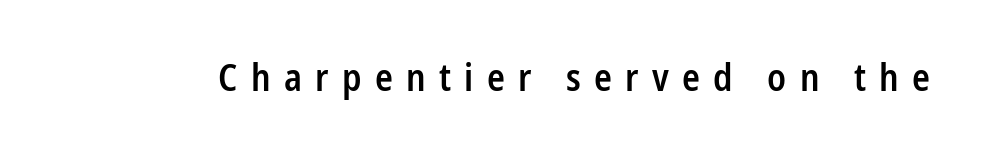
Classification — sans serif. The passage shown is not underscored anywhere. The type sits square on the baseline with zero lean. The letterforms stand isolated, each surrounded by extra space.
